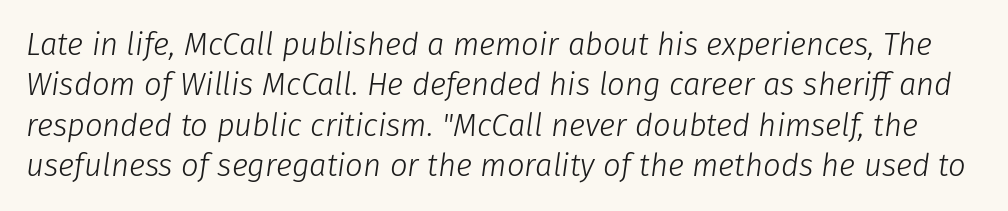
Looks like regular typesetting: each glyph gets only the width it needs. Quick note: italic. Characters follow at the spacing the type designer built in. Notice how descenders clear the ascenders below comfortably — that's standard leading.
